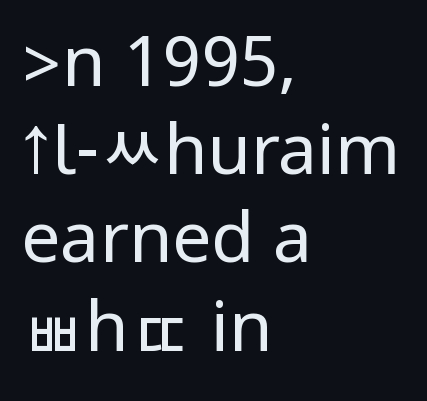
Typeset ragged right — the left edge is the straight one. No extra tracking has been applied to these lines. Nothing sits at the stroke ends, so this counts as sans-serif. Do the letters lean? They stand straight. The designer left line spacing at the default. The specimen omits any rule beneath the text block's lines.
